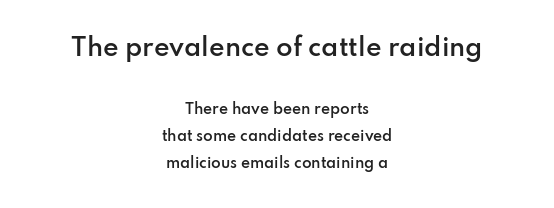
The letters stand upright; this is a roman face. Reading down the column, the eye jumps a long way to each next line. Short note: letters normally spaced. Notice the strokes are somewhat thickened but not fully heavy: this is a semibold. Is the lower block the larger one? No — the upper block carries the bigger type. Plain, unruled lines of type.
